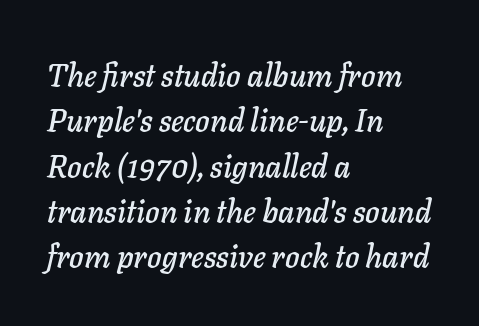
Rendered with sloped, italic letterforms. Only glyphs here, with clear space below each row. In terms of letterspacing, this is plain default setting. Horizontal bands of white between lines are of average thickness.
